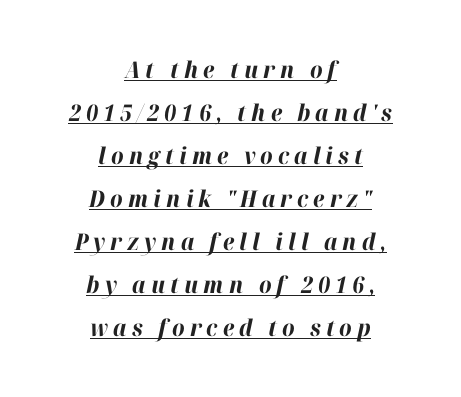
This rendering widens character spacing well past its baseline value. Caption: multi-line text, centered on the measure. Is there an underline? Yes — a line sits under the letters. Typesetter's note: full bold, strokes at maximum text heaviness. Slanted lettering throughout.
